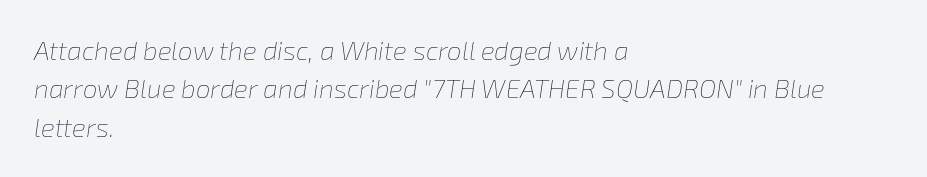
{"italic": "yes", "lean": "right", "slant_degrees": 8, "bold": "no", "underline": "no", "align": "left", "line_spacing": "normal", "line_spacing_ratio": 1.48, "letter_spacing": "normal", "letter_spacing_em": 0.0, "glyph_px": 26}
